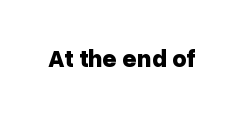
The image shows 25 px bold type, upright; set normal letter spacing, not underlined.
